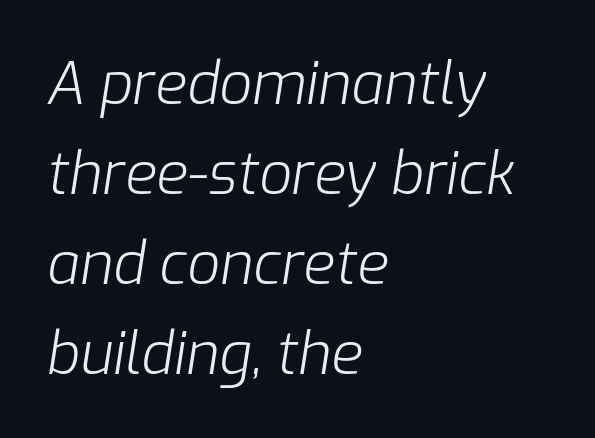
The image shows 58 px light type, italic (leaning right); set left-aligned, normal line spacing (1.55x), normal letter spacing, not underlined; low stroke contrast and a medium x-height.
